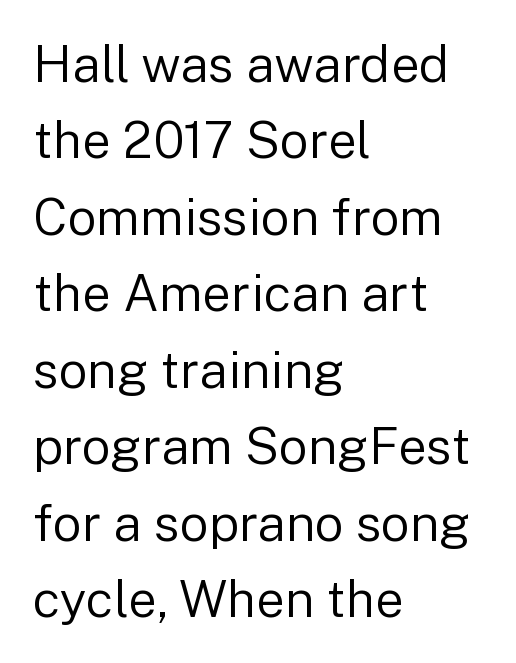
Unlike a traditional serif, this face leaves its strokes unadorned. If you measured baseline to baseline, you'd find a middling distance. Type without underlining. The passage shown is typed in a proportional face where columns would drift.
